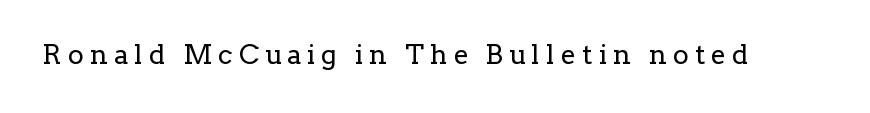
Letter spacing: wide. Is the type heavy? It reads as light-to-regular instead. Clear beneath every line of the passage. Every character sits straight up, as roman type does.
